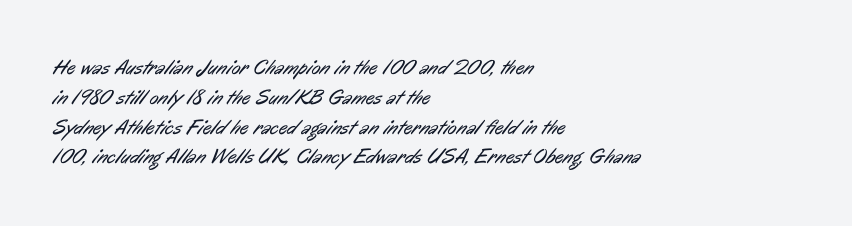
The image shows 21 px text type; set left-aligned, normal line spacing (1.42x), normal letter spacing, not underlined.
